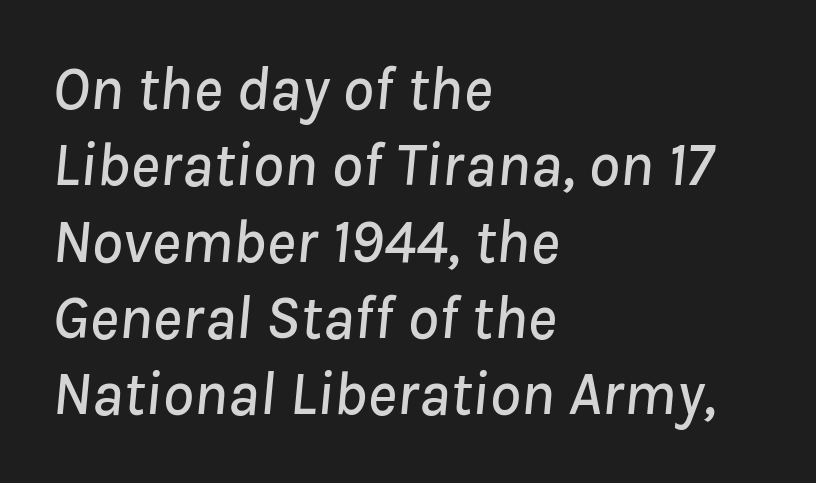
Q: Is the text italic (slanted)? A: Yes, it leans right by about 8 degrees.
Q: Is the text underlined? A: No.
Q: How is the paragraph aligned? A: Left-aligned.
Q: Is the spacing between letters normal or unusually wide? A: Normal.
Q: Width (condensed, normal, or wide)? A: Normal.
Q: Stroke contrast? A: Low.
Q: x-height? A: Medium.
Q: Monospaced? A: No.
